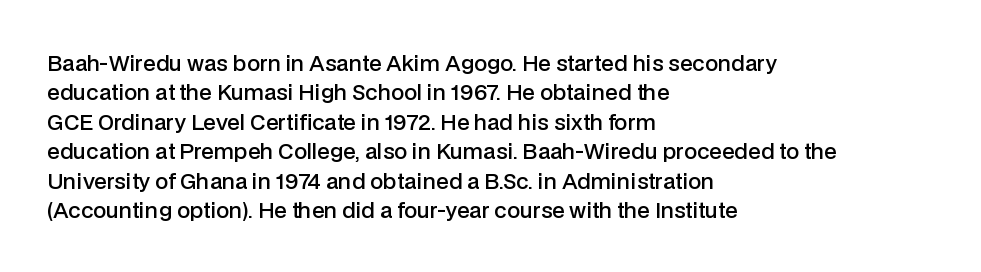
{"italic": "no", "bold": "semi", "underline": "no", "align": "left", "line_spacing": "normal", "line_spacing_ratio": 1.4, "letter_spacing": "normal", "letter_spacing_em": 0.0, "glyph_px": 21}
